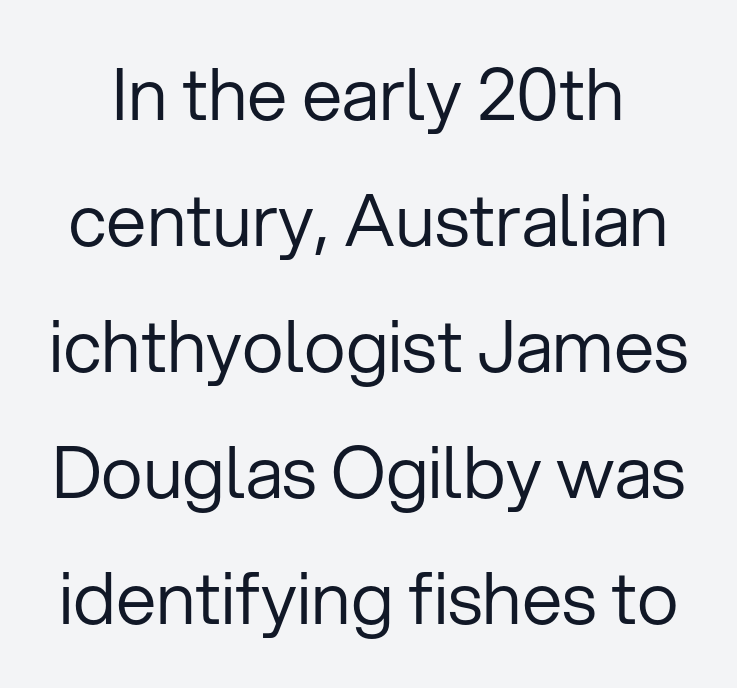
Q: Is the text bold? A: No.
Q: Is the text italic (slanted)? A: No, it is upright.
Q: Is the typeface a serif or a sans-serif typeface? A: Sans-serif.
Q: Is the text underlined? A: No.
Q: Is the spacing between letters normal or unusually wide? A: Normal.
Q: Width (condensed, normal, or wide)? A: Normal.
Q: Stroke contrast? A: Low.
Q: x-height? A: Medium.
Q: Monospaced? A: No.
